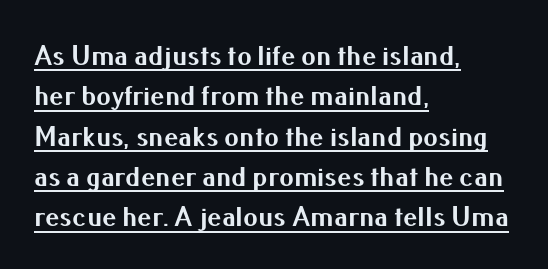
Character widths vary here, with narrow letters taking less room than wide ones. This sample carries an underscore along the baseline area. Leading: standard. How are the letters spaced? Ordinarily, with no added tracking. The font family rendered here belongs to the sans-serif group. Every letter is thick-stroked: bold, no question.
